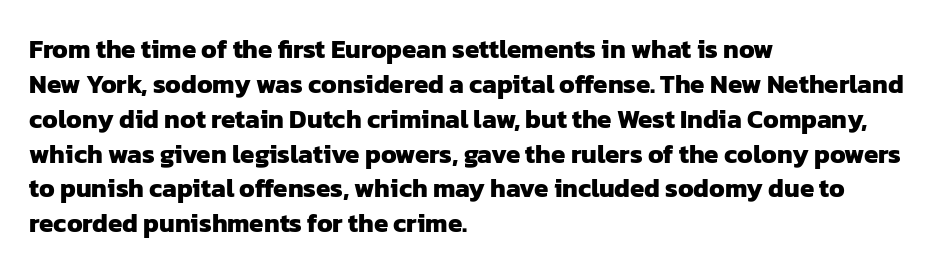
The image shows 26 px bold type; set left-aligned, normal line spacing (1.34x), normal letter spacing, not underlined.
